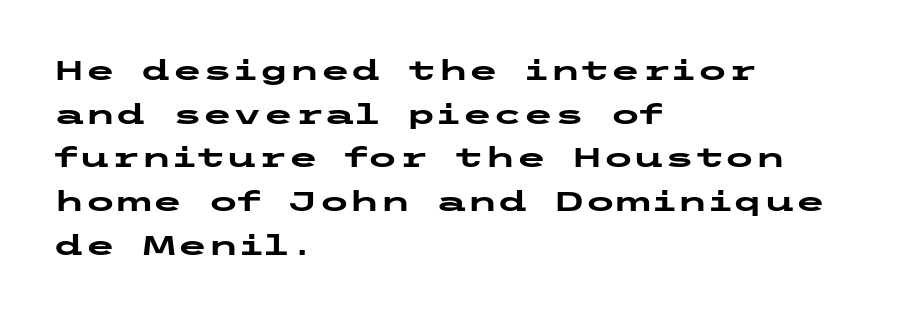
Q: Is the text bold? A: Yes.
Q: Is the text italic (slanted)? A: No, it is upright.
Q: Is the typeface a serif or a sans-serif typeface? A: Sans-serif.
Q: Is the text underlined? A: No.
Q: How is the paragraph aligned? A: Left-aligned.
Q: Is the spacing between letters normal or unusually wide? A: Normal.
Q: Is the spacing between lines tight, normal or loose? A: Normal.
Q: Width (condensed, normal, or wide)? A: Wide.
Q: Stroke contrast? A: Low.
Q: x-height? A: Medium.
